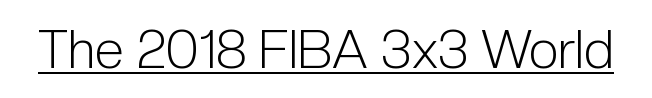
Q: Is the text bold? A: No.
Q: Is the text italic (slanted)? A: No, it is upright.
Q: Is the typeface a serif or a sans-serif typeface? A: Sans-serif.
Q: Is the text underlined? A: Yes.
Q: Is the spacing between letters normal or unusually wide? A: Normal.
Q: Width (condensed, normal, or wide)? A: Condensed.
Q: Stroke contrast? A: Low.
Q: x-height? A: Medium.
Q: Monospaced? A: No.
